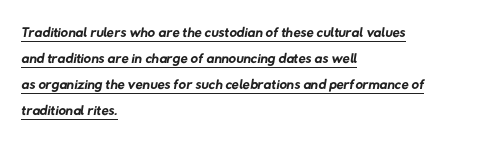
The image shows 21 px text type; set left-aligned, line spacing 1.24x, normal letter spacing, underlined.
